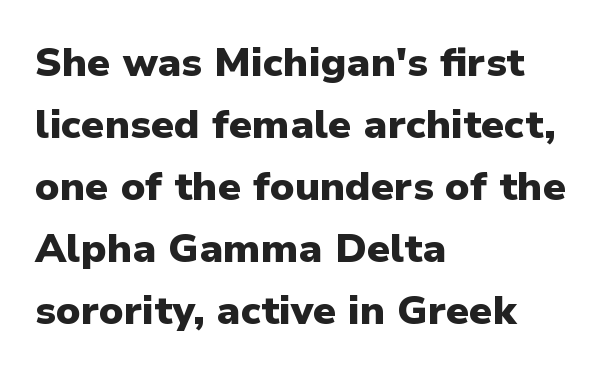
Compared with typical body copy, the letter spacing here is the same. Characters remain perfectly vertical along every line. If you drew a ruler down the left edge, every line would touch it. Underline: absent. Typographically, this falls in the sans-serif category. The passage shown is emphatically bold.
